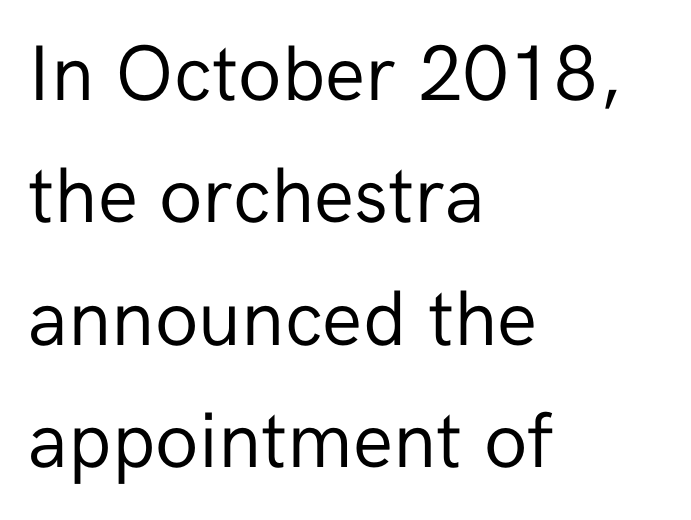
Spacing between characters is what you'd get straight out of the box. Line starts are locked; line ends wander. Is this a sans? Yes — the strokes have no serifs. Every character sits straight up, as roman type does. No heavy texture on the line: the type isn't bold.
